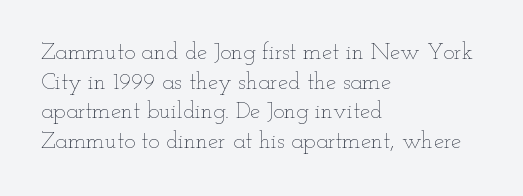
{"italic": "no", "bold": "no", "underline": "no", "align": "left", "line_spacing": "normal", "line_spacing_ratio": 1.29, "letter_spacing": "normal", "letter_spacing_em": 0.0, "glyph_px": 23}
